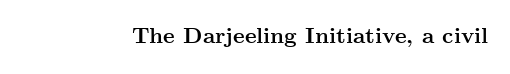
The image shows 22 px bold type, upright; set normal letter spacing, not underlined.
